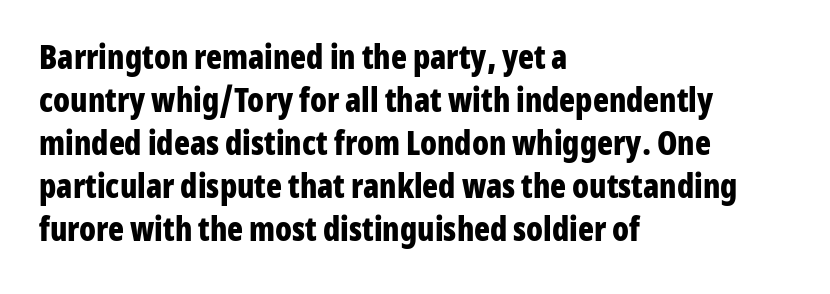
The image shows 33 px bold, condensed sans-serif type, upright; set left-aligned, normal line spacing (1.3x), normal letter spacing, not underlined; low stroke contrast and a medium x-height.
